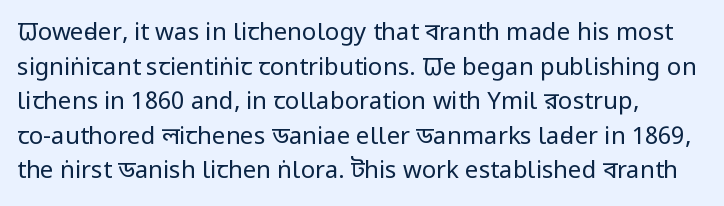
{"italic": "no", "bold": "no", "underline": "no", "line_spacing": "normal", "line_spacing_ratio": 1.44, "letter_spacing": "normal", "letter_spacing_em": 0.0, "glyph_px": 24}
